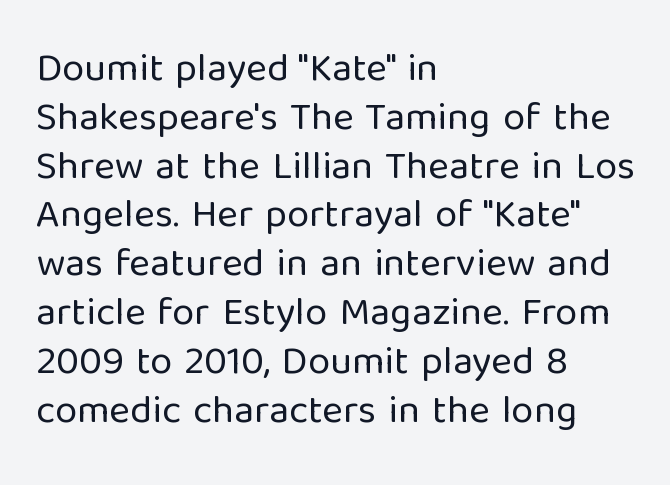
Q: Is the text bold? A: No.
Q: Is the text italic (slanted)? A: No, it is upright.
Q: Is the typeface a serif or a sans-serif typeface? A: Sans-serif.
Q: Is the text underlined? A: No.
Q: How is the paragraph aligned? A: Left-aligned.
Q: Is the spacing between letters normal or unusually wide? A: Normal.
Q: Width (condensed, normal, or wide)? A: Normal.
Q: Stroke contrast? A: Low.
Q: x-height? A: Medium.
Q: Monospaced? A: No.
